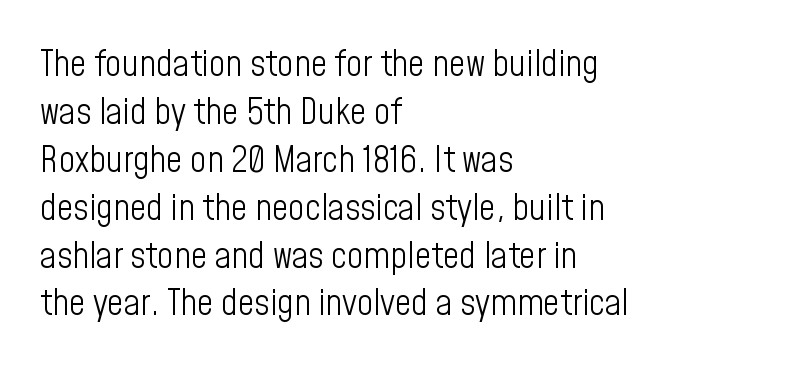
Type style note: lacks serifs. The rendering uses natural spacing where letterforms have individual widths. Rows of type keep a routine distance in the vertical direction. The strip under each line holds only bare page. The weight tops out at a normal text grade.
